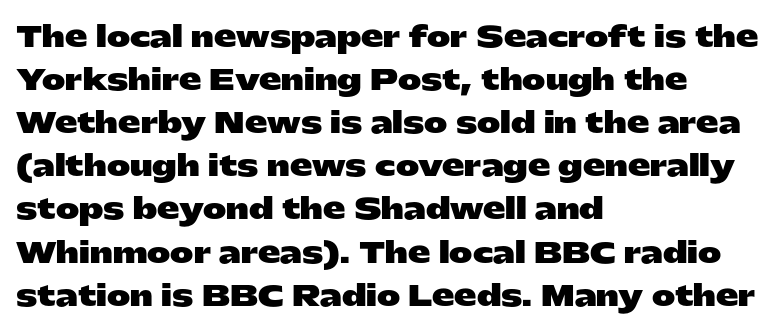
{"serif": "no", "italic": "no", "bold": "yes", "weight": "heavy", "width": "wide", "stroke_contrast": "low", "x_height": "medium", "monospaced": "no", "underline": "no", "align": "left", "line_spacing": "normal", "line_spacing_ratio": 1.54, "letter_spacing": "normal", "letter_spacing_em": 0.0, "glyph_px": 28}
